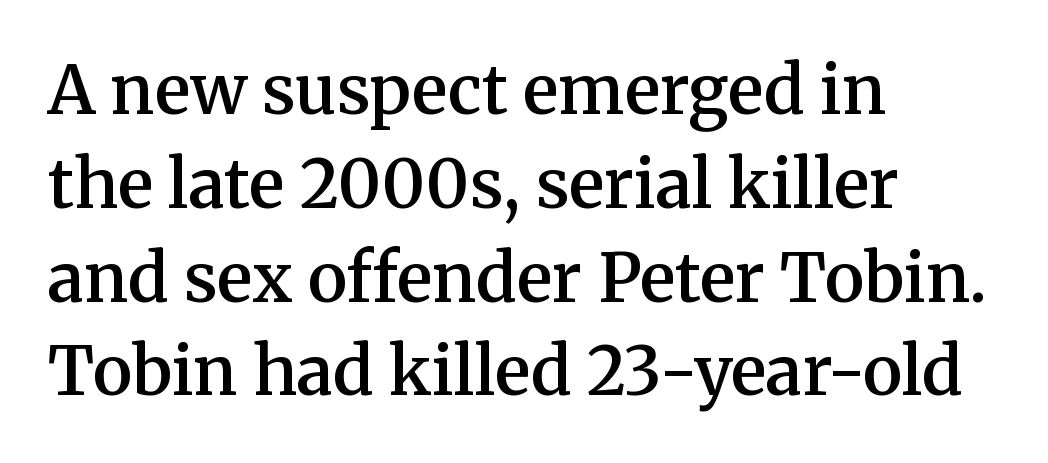
{"serif": "yes", "italic": "no", "bold": "semi", "weight": "semibold", "width": "normal", "stroke_contrast": "medium", "x_height": "medium", "monospaced": "no", "underline": "no", "align": "left", "line_spacing": "normal", "line_spacing_ratio": 1.4, "letter_spacing": "normal", "letter_spacing_em": 0.0, "glyph_px": 67}
